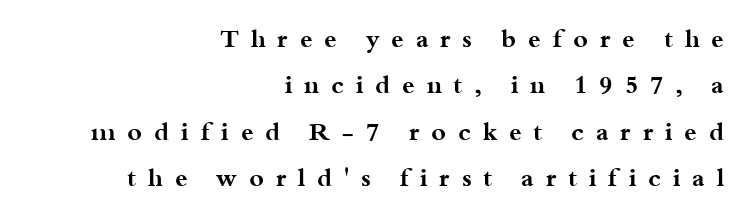
{"italic": "no", "bold": "yes", "underline": "no", "align": "right", "line_spacing_ratio": 1.86, "letter_spacing": "wide", "letter_spacing_em": 0.47, "glyph_px": 25}
